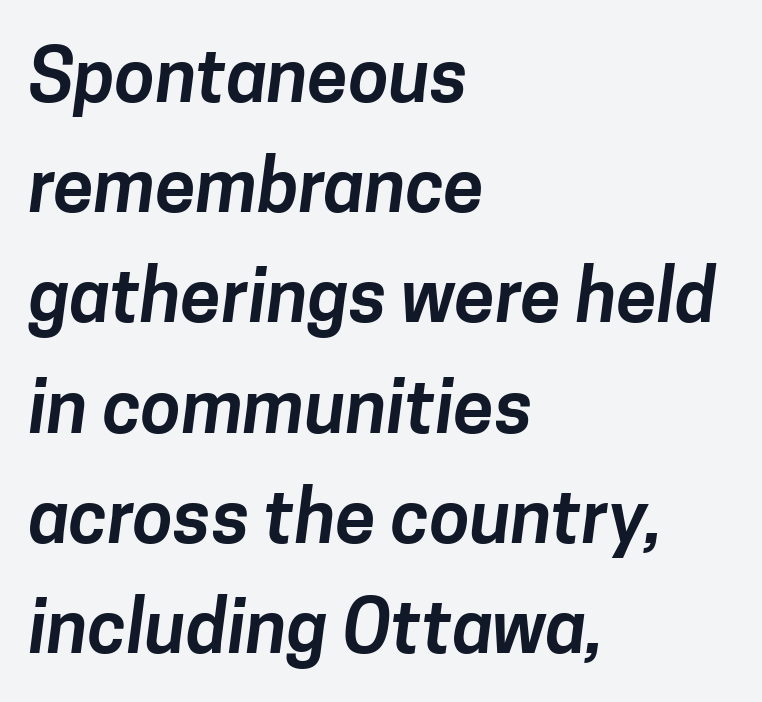
Regarding serifs, this sample does without them. The setting favours the left margin, as ordinary paragraphs usually do. Students, observe: this is what conventionally led text looks like. Here the glyphs are tracked normally, forming tight word shapes. Do the characters align in a grid? No, the font is proportional. Check the space under the baseline: it is left empty.
